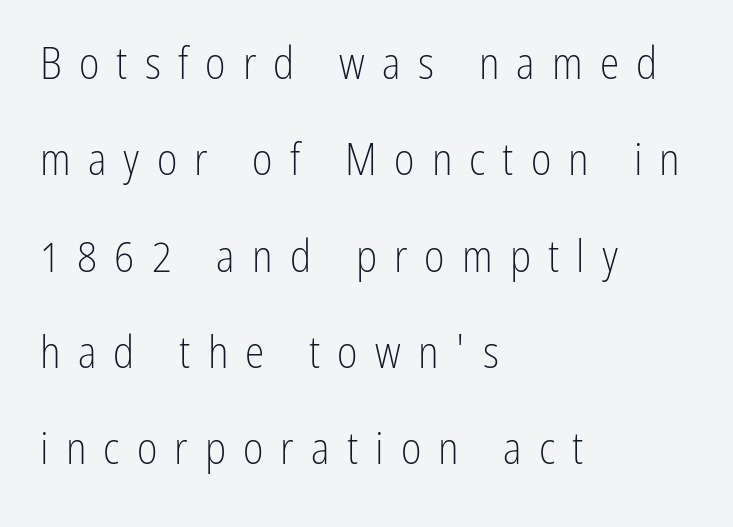
The image shows 44 px light, condensed sans-serif type, upright; set left-aligned, loose line spacing (2.19x), unusually wide letter spacing (+0.39 em), not underlined; low stroke contrast and a medium x-height.
